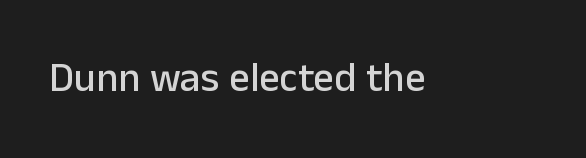
Q: Is the text italic (slanted)? A: No, it is upright.
Q: Is the typeface a serif or a sans-serif typeface? A: Sans-serif.
Q: Is the text underlined? A: No.
Q: Is the spacing between letters normal or unusually wide? A: Normal.
Q: Width (condensed, normal, or wide)? A: Normal.
Q: Stroke contrast? A: Low.
Q: x-height? A: Medium.
Q: Monospaced? A: No.
